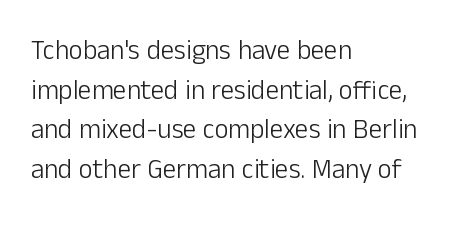
Notice how descenders clear the ascenders below comfortably — that's standard leading. Inter-character spacing is left at the font's built-in metrics. Bare-footed words on every line. The strokes are not fattened; the text isn't bold. A student would call this left alignment; a typographer would say flush left, rag right.
